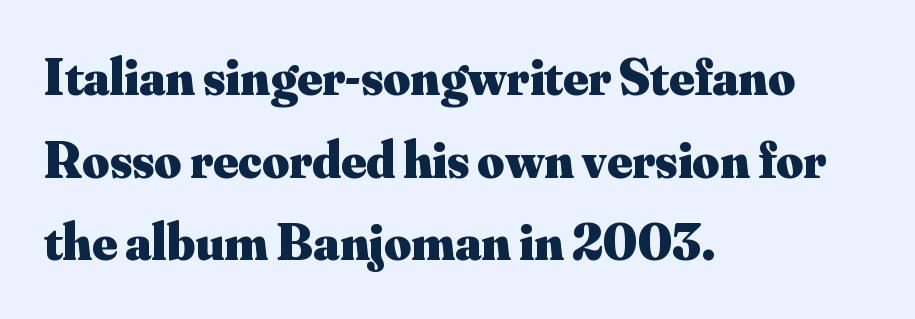
The area under the type is left untouched. The face used here is rendered with its standard letterfit. Does the copy run flush right? No — it runs flush left. Normally led — the rows are evenly, conventionally spaced.
